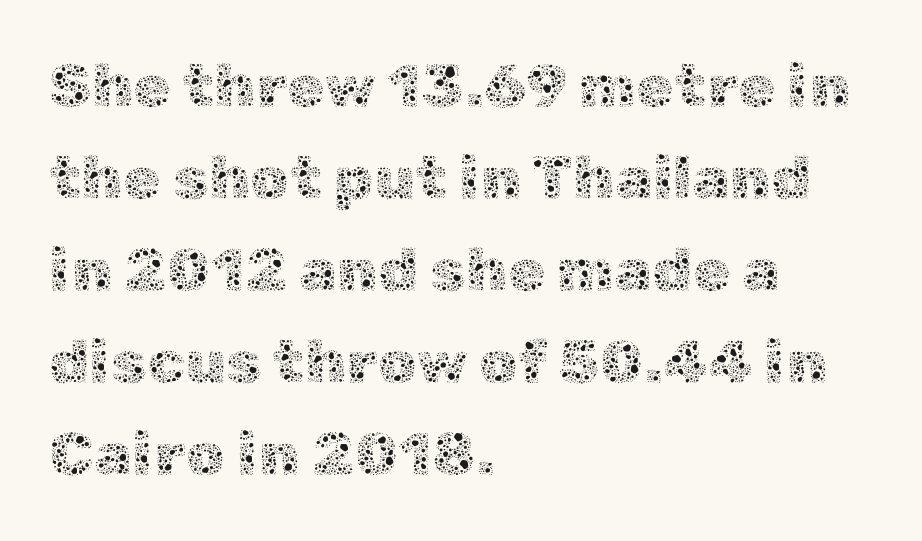
Is this a fixed-width face? No — the glyphs have proportional, varying widths. The typesetting does not lean heavy: it is not bold. It's the straight-up-and-down kind of type. Is there much room between lines? A standard amount, neither cramped nor airy.
